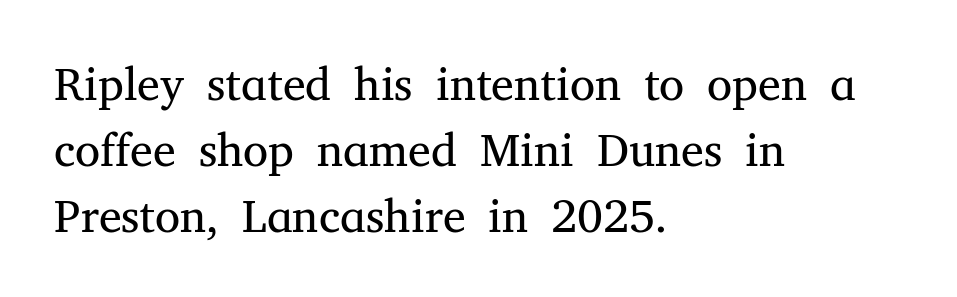
{"serif": "yes", "italic": "no", "bold": "no", "weight": "regular", "width": "normal", "stroke_contrast": "medium", "x_height": "medium", "monospaced": "no", "underline": "no", "align": "left", "line_spacing": "normal", "line_spacing_ratio": 1.43, "letter_spacing": "normal", "letter_spacing_em": 0.0, "glyph_px": 46}
